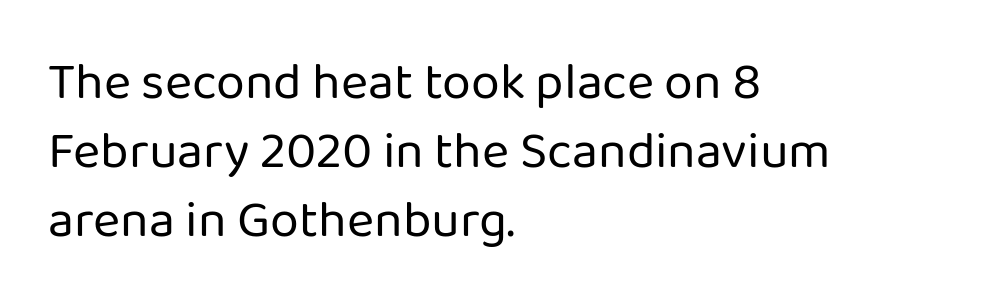
Q: Is the text bold? A: No.
Q: Is the text italic (slanted)? A: No, it is upright.
Q: Is the typeface a serif or a sans-serif typeface? A: Sans-serif.
Q: Is the text underlined? A: No.
Q: How is the paragraph aligned? A: Left-aligned.
Q: Is the spacing between letters normal or unusually wide? A: Normal.
Q: Is the spacing between lines tight, normal or loose? A: Normal.
Q: Width (condensed, normal, or wide)? A: Normal.
Q: Stroke contrast? A: Low.
Q: x-height? A: Medium.
Q: Monospaced? A: No.
